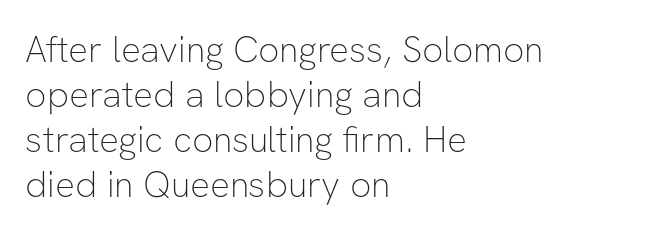
The image shows 37 px thin sans-serif type, upright; set left-aligned, line spacing 1.22x, normal letter spacing, not underlined; low stroke contrast and a medium x-height.
